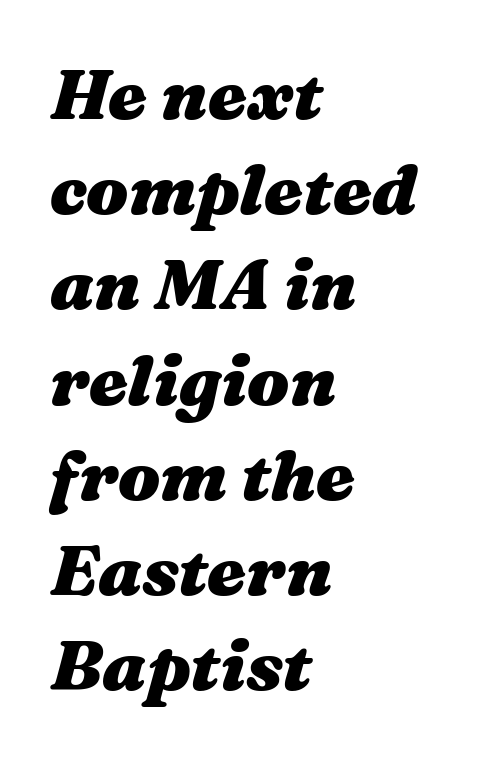
Type without underlining. Reading down the column, the eye jumps a familiar distance to each next line. You can tell it's italic because the verticals aren't actually vertical. Is this a fixed-width face? No — the glyphs have proportional, varying widths.
